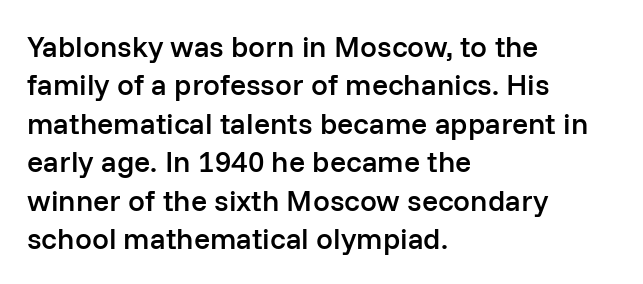
Layout note: lines flush left. Posture: straight, roman, zero tilt. Notice how descenders clear the ascenders below comfortably — that's standard leading. Regarding serifs, this sample does without them.
